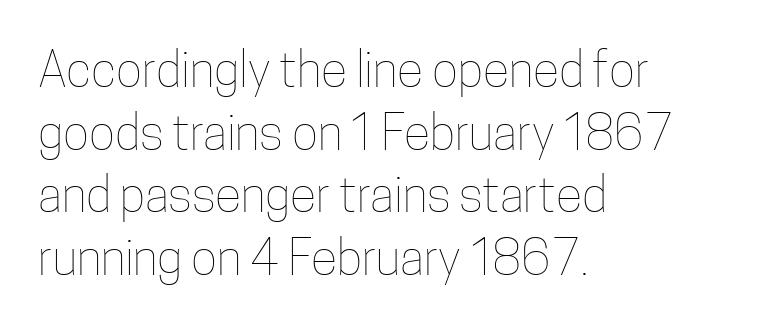
The image shows 49 px thin, condensed type, upright; set left-aligned, normal line spacing (1.28x), normal letter spacing, not underlined; low stroke contrast and a medium x-height.
